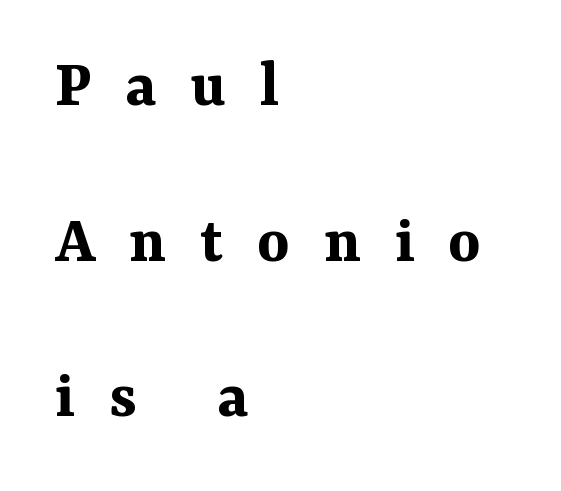
Old-style or modern, the face here clearly has serifs. The line-height multiplier appears high, well above default. Does the copy run flush right? No — it runs flush left. The letters stand upright; this is a roman face. Think of a printed novel: that variable character pitch is what you see here.
